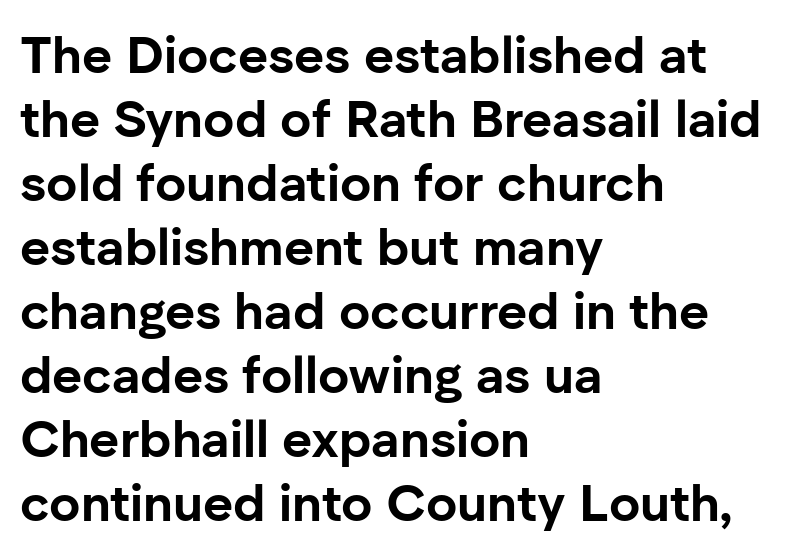
This sample uses a sans-serif face. The baseline area is clear. Does extra space separate the letters? No, they use regular spacing. The letters stand straight up with perfectly vertical stems. Spacing verdict: proportional, widths tailored to each character. Casual observation: everything's shoved over to the left.
